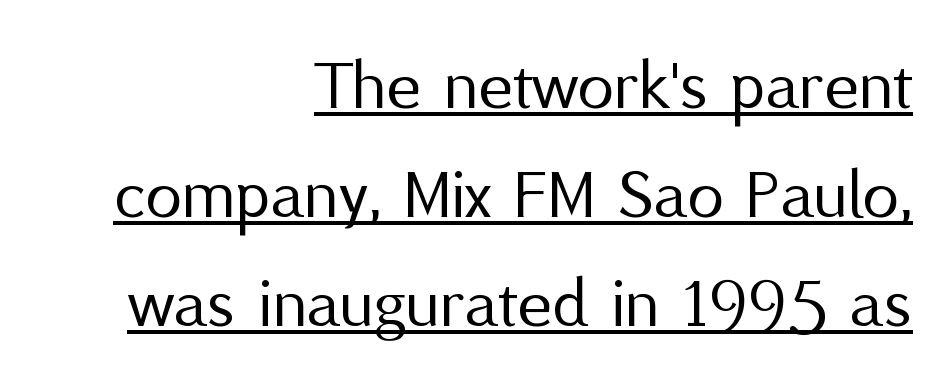
It's the straight-up-and-down kind of type. Does a line run under the words? Yes, clearly. The passage shown is typed in a proportional face where columns would drift. How would I describe the line gaps? Plain and ordinary.
